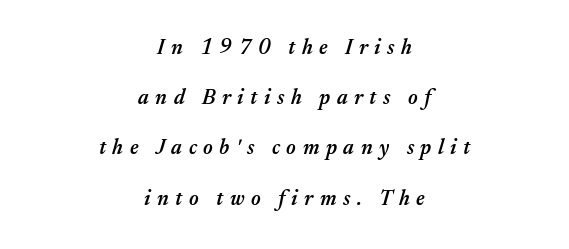
The image shows 21 px text type, italic (leaning right); set centered, loose line spacing (2.39x), unusually wide letter spacing (+0.31 em), not underlined.
